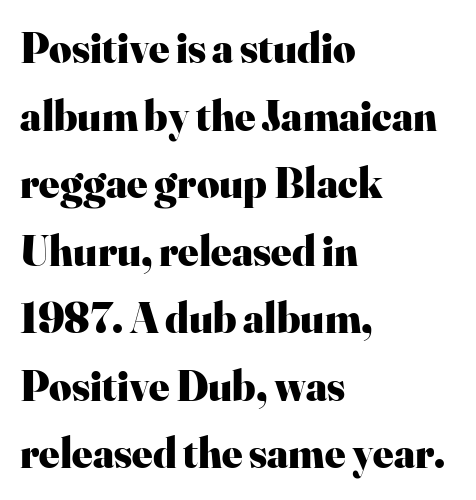
{"serif": "yes", "italic": "no", "bold": "yes", "weight": "heavy", "width": "normal", "stroke_contrast": "high", "x_height": "small", "monospaced": "no", "underline": "no", "align": "left", "line_spacing": "normal", "line_spacing_ratio": 1.57, "letter_spacing": "normal", "letter_spacing_em": 0.0, "glyph_px": 43}
